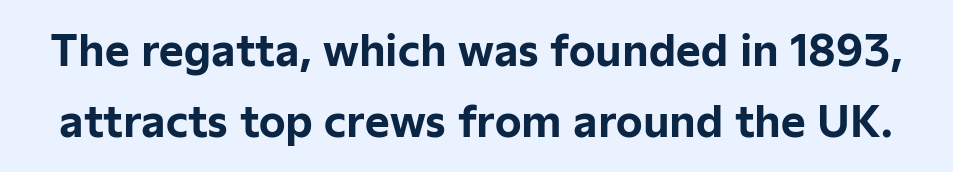
The image shows 42 px bold sans-serif type, upright; set normal line spacing (1.7x), normal letter spacing, not underlined; low stroke contrast and a medium x-height.
